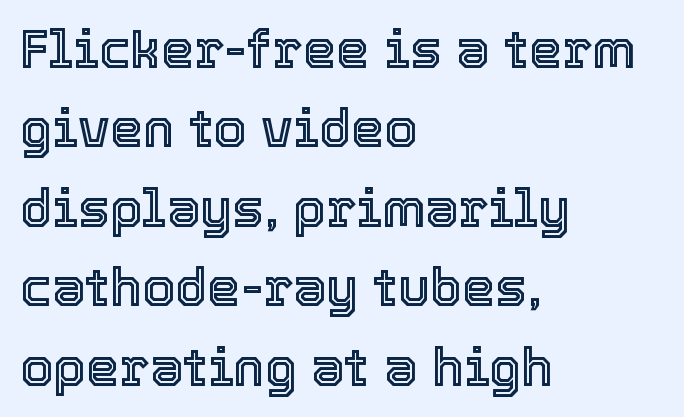
The image shows 53 px text type, upright; set left-aligned, normal line spacing (1.5x), normal letter spacing, not underlined; a medium x-height.
